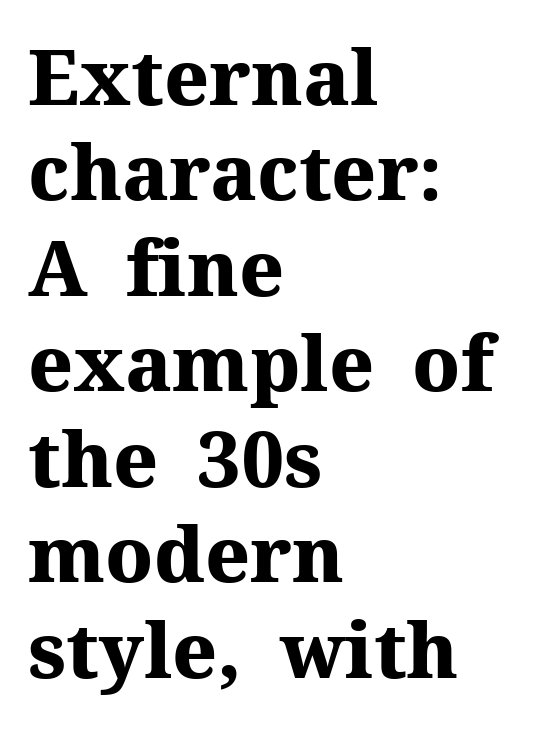
The image shows 77 px heavy serif type, upright; set left-aligned, line spacing 1.24x, normal letter spacing, not underlined; medium stroke contrast and a medium x-height.
